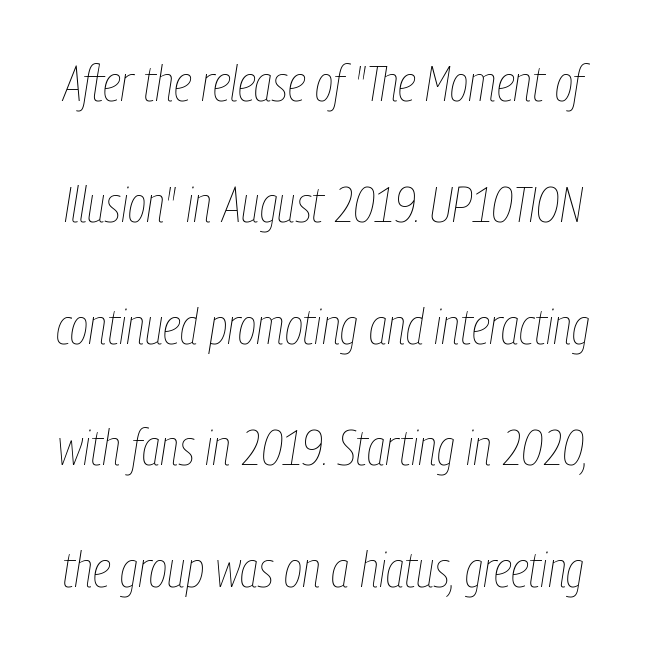
The image shows 50 px thin, condensed type, italic (leaning right); set loose line spacing (2.43x), normal letter spacing, not underlined; low stroke contrast and a medium x-height.
